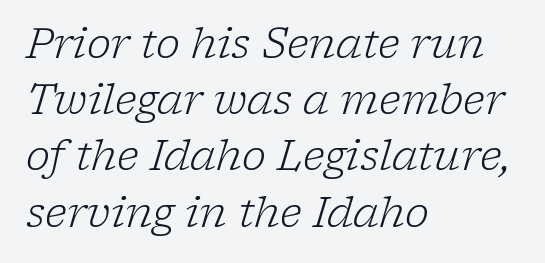
Alignment: flush left. Serifs: yes, visible at the terminals of the letterforms. The face used here is rendered with its standard letterfit. Note the varied advance widths — an 'i' is clearly narrower than an 'm'. Decoration check: the copy has no underline. The strokes are not fattened; the text isn't bold.
